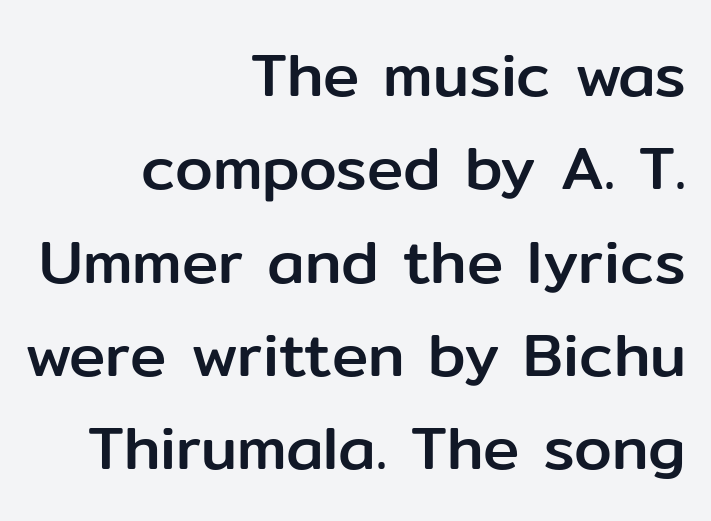
Q: Is the text italic (slanted)? A: No, it is upright.
Q: Is the typeface a serif or a sans-serif typeface? A: Sans-serif.
Q: Is the text underlined? A: No.
Q: How is the paragraph aligned? A: Right-aligned.
Q: Is the spacing between letters normal or unusually wide? A: Normal.
Q: Is the spacing between lines tight, normal or loose? A: Normal.
Q: Width (condensed, normal, or wide)? A: Normal.
Q: Stroke contrast? A: Low.
Q: x-height? A: Medium.
Q: Monospaced? A: No.
